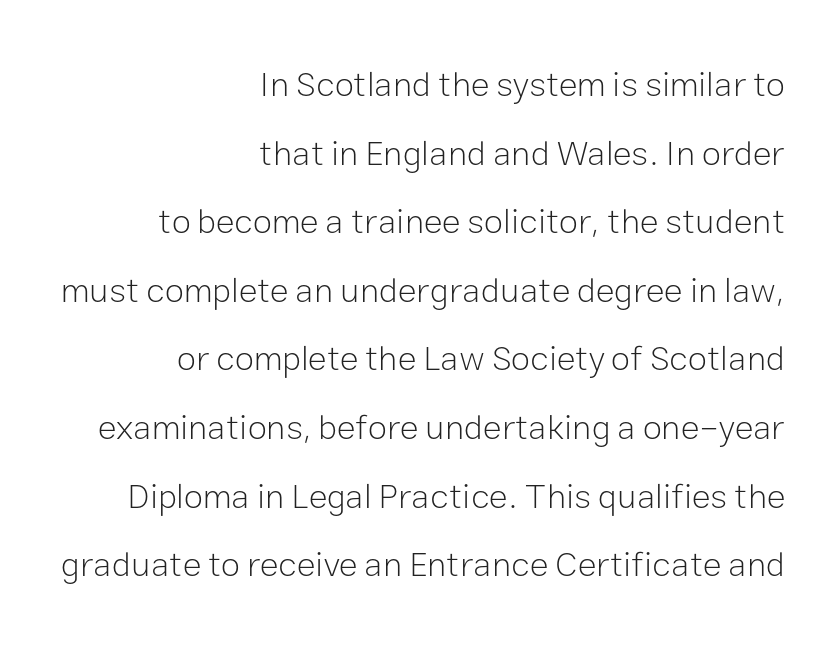
The image shows 35 px light sans-serif type, upright; set right-aligned, loose line spacing (1.96x), normal letter spacing, not underlined; low stroke contrast and a medium x-height.
